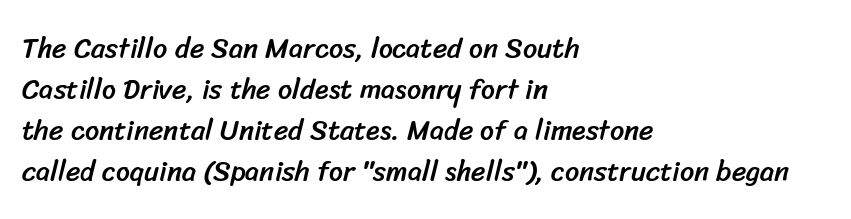
{"serif": "no", "width": "normal", "stroke_contrast": "low", "x_height": "medium", "monospaced": "no", "underline": "no", "align": "left", "line_spacing": "normal", "line_spacing_ratio": 1.47, "letter_spacing": "normal", "letter_spacing_em": 0.0, "glyph_px": 28}
